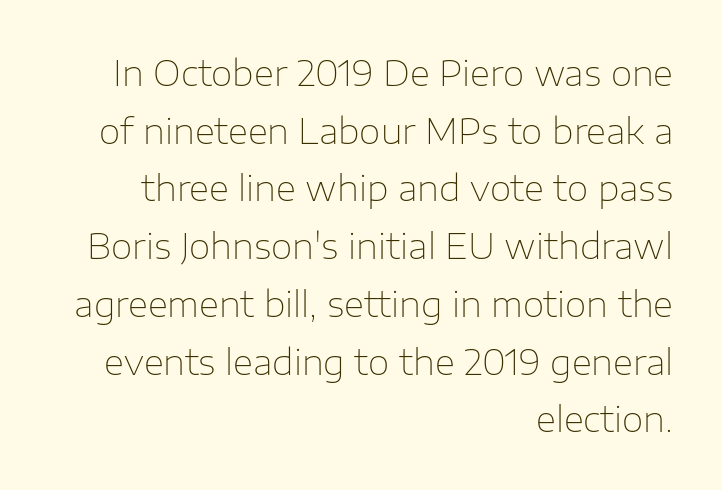
Q: Is the text bold? A: No.
Q: Is the text italic (slanted)? A: No, it is upright.
Q: Is the typeface a serif or a sans-serif typeface? A: Sans-serif.
Q: Is the text underlined? A: No.
Q: How is the paragraph aligned? A: Right-aligned.
Q: Is the spacing between letters normal or unusually wide? A: Normal.
Q: Is the spacing between lines tight, normal or loose? A: Normal.
Q: Width (condensed, normal, or wide)? A: Normal.
Q: Stroke contrast? A: Low.
Q: x-height? A: Medium.
Q: Monospaced? A: No.
